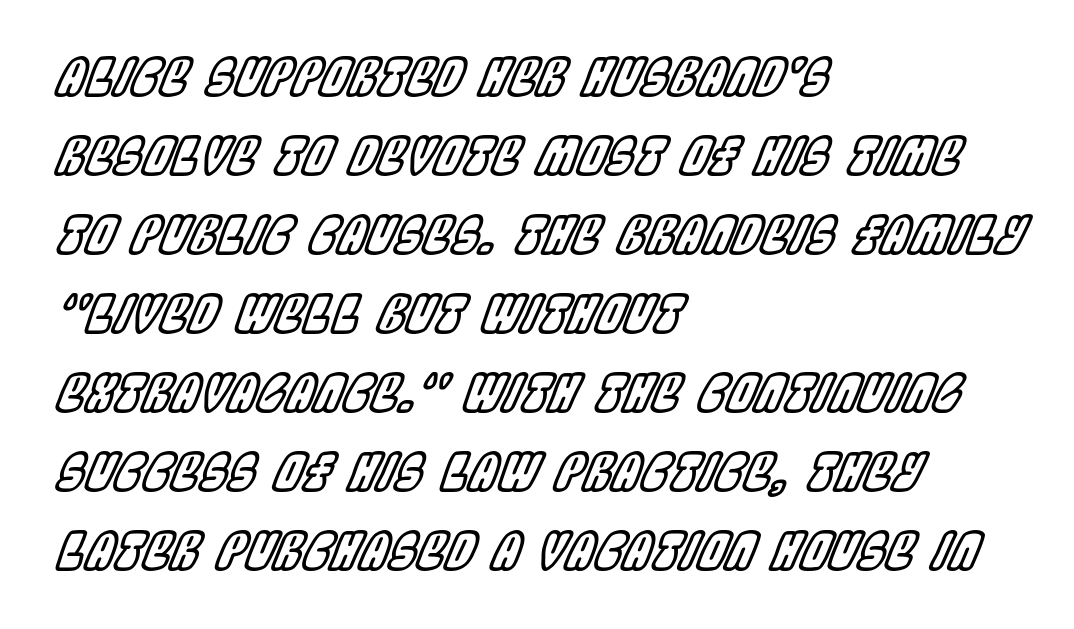
Q: Is the text italic (slanted)? A: Yes, it leans right by about 22 degrees.
Q: Is the text underlined? A: No.
Q: How is the paragraph aligned? A: Left-aligned.
Q: Is the spacing between letters normal or unusually wide? A: Normal.
Q: Is the spacing between lines tight, normal or loose? A: Normal.
Q: Width (condensed, normal, or wide)? A: Condensed.
Q: x-height? A: Large.
Q: Monospaced? A: No.
